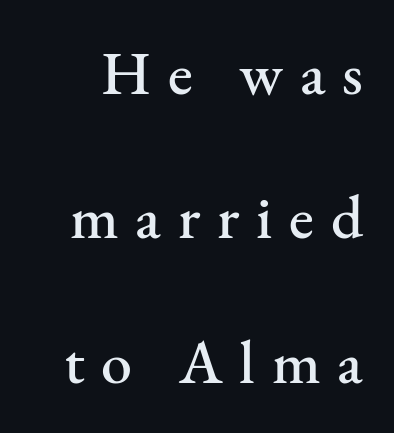
In terms of leading, this rendering errs on the spacious side. This sample uses an upright cut, with every glyph sitting square on the baseline. Little horizontal feet cap the strokes, marking this as serif type. Plain, unruled lines of type. Characters follow at a spacing far wider than the type designer built in. Do the characters align in a grid? No, the font is proportional.
